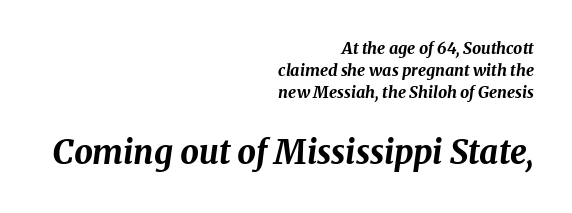
The image shows 33 px bold type, italic (leaning right); set right-aligned, normal line spacing (1.39x), normal letter spacing, not underlined; the second (bottom) block is 2.06x larger; medium stroke contrast and a medium x-height.
